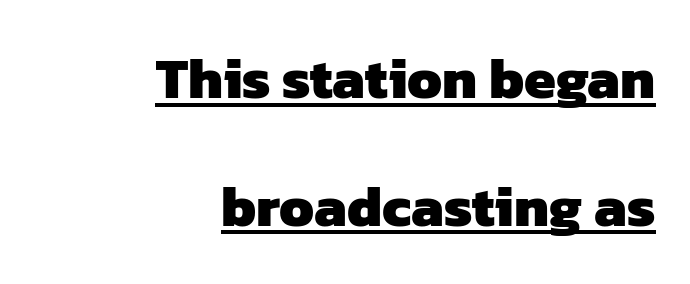
The image shows 57 px heavy sans-serif type; set right-aligned, loose line spacing (2.24x), normal letter spacing, underlined; low stroke contrast and a medium x-height.
